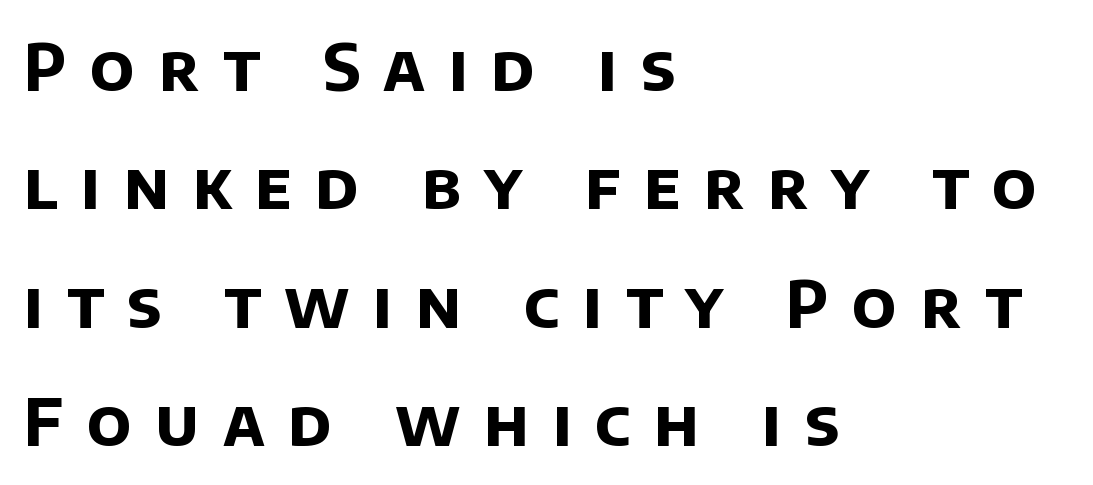
{"serif": "no", "bold": "yes", "weight": "bold", "width": "normal", "stroke_contrast": "low", "x_height": "large", "monospaced": "no", "underline": "no", "align": "left", "line_spacing_ratio": 1.82, "letter_spacing": "wide", "letter_spacing_em": 0.36, "glyph_px": 65}
